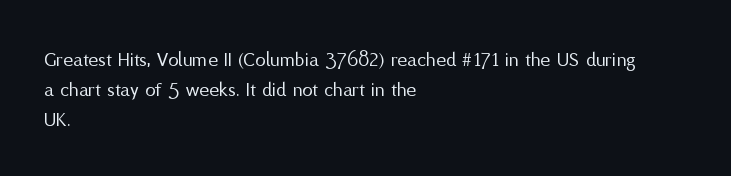
The image shows 21 px text type, upright; set left-aligned, normal line spacing (1.44x), normal letter spacing, not underlined.
